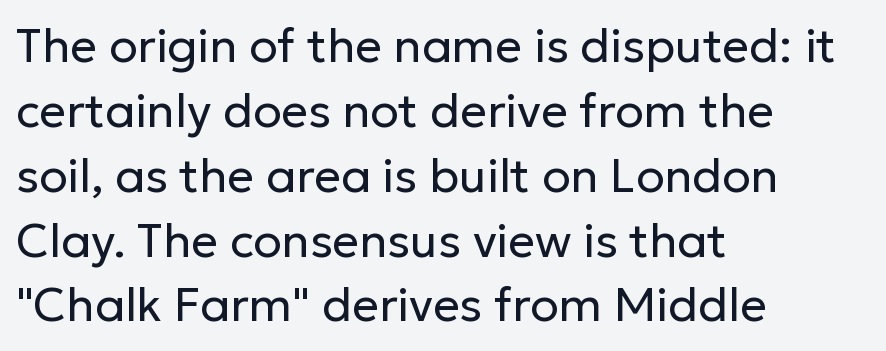
Q: Is the text bold? A: No.
Q: Is the text italic (slanted)? A: No, it is upright.
Q: Is the typeface a serif or a sans-serif typeface? A: Sans-serif.
Q: Is the text underlined? A: No.
Q: How is the paragraph aligned? A: Left-aligned.
Q: Is the spacing between letters normal or unusually wide? A: Normal.
Q: Is the spacing between lines tight, normal or loose? A: Normal.
Q: Width (condensed, normal, or wide)? A: Normal.
Q: Stroke contrast? A: Low.
Q: x-height? A: Medium.
Q: Monospaced? A: No.
